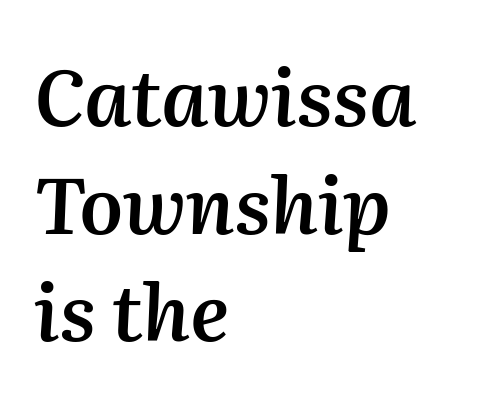
{"italic": "yes", "lean": "right", "slant_degrees": 2, "bold": "semi", "weight": "semibold", "width": "normal", "stroke_contrast": "medium", "x_height": "medium", "monospaced": "no", "underline": "no", "align": "left", "line_spacing": "normal", "line_spacing_ratio": 1.38, "letter_spacing": "normal", "letter_spacing_em": 0.0, "glyph_px": 78}
